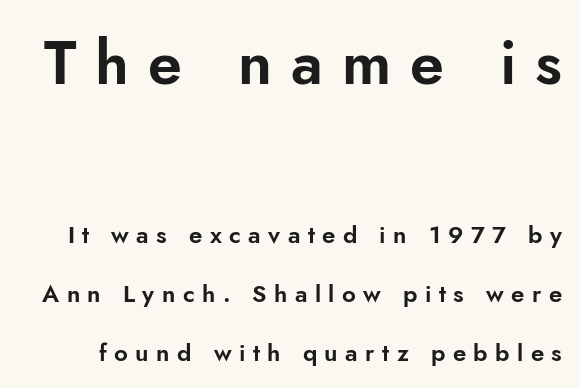
Q: Is the text italic (slanted)? A: No, it is upright.
Q: Is the typeface a serif or a sans-serif typeface? A: Sans-serif.
Q: Is the text underlined? A: No.
Q: Is the spacing between letters normal or unusually wide? A: Unusually wide.
Q: Is the spacing between lines tight, normal or loose? A: Loose.
Q: Which block of text is set in a larger size, the first (top) or the second (bottom)? A: The first (top) one.
Q: Width (condensed, normal, or wide)? A: Normal.
Q: Stroke contrast? A: Low.
Q: x-height? A: Small.
Q: Monospaced? A: No.
